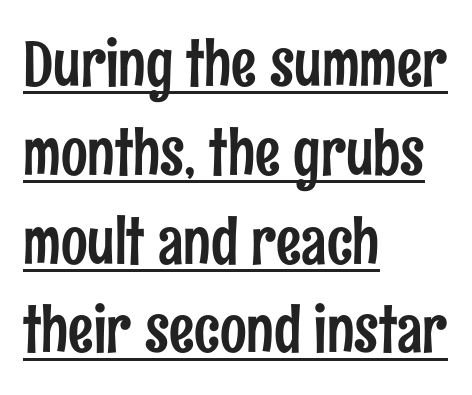
Summary of vertical rhythm: regular, with standard interline spacing. The lettering stays uniformly vertical, giving the passage a roman look. A classic flush-left, rag-right setting is used for this passage. The glyphs are accompanied by a horizontal stroke just below them. Are there feet on the stems? There aren't — it's a sans.
